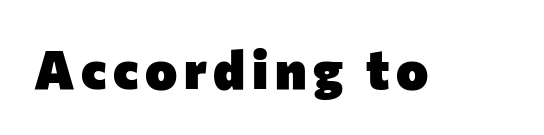
The image shows 54 px heavy sans-serif type, upright; set not underlined; low stroke contrast and a medium x-height.
